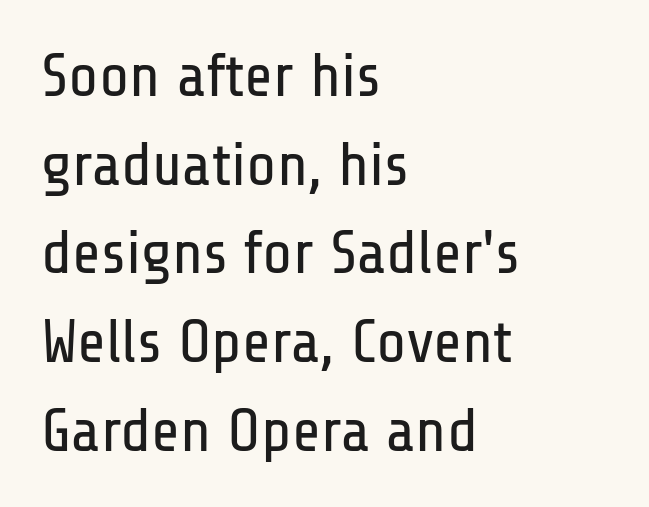
{"serif": "no", "italic": "no", "bold": "no", "weight": "regular", "width": "condensed", "stroke_contrast": "low", "x_height": "medium", "monospaced": "no", "underline": "no", "align": "left", "line_spacing": "normal", "line_spacing_ratio": 1.43, "letter_spacing": "normal", "letter_spacing_em": 0.0, "glyph_px": 62}
